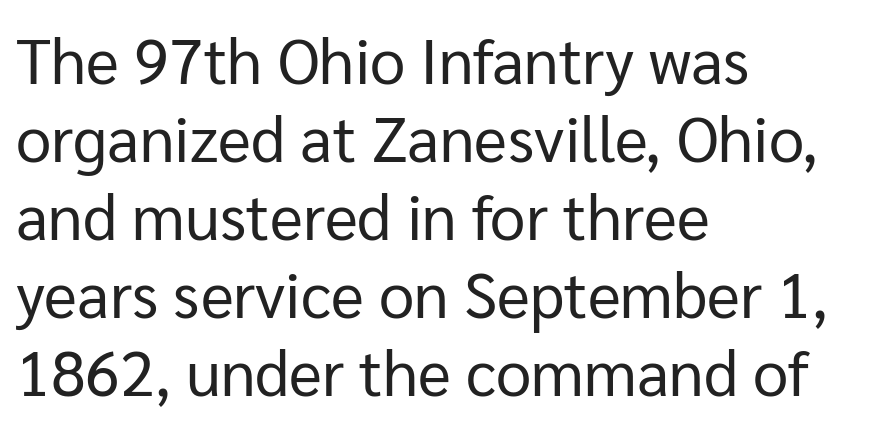
{"serif": "no", "italic": "no", "bold": "no", "weight": "regular", "width": "normal", "stroke_contrast": "low", "x_height": "medium", "monospaced": "no", "underline": "no", "align": "left", "line_spacing_ratio": 1.24, "letter_spacing": "normal", "letter_spacing_em": 0.0, "glyph_px": 63}
